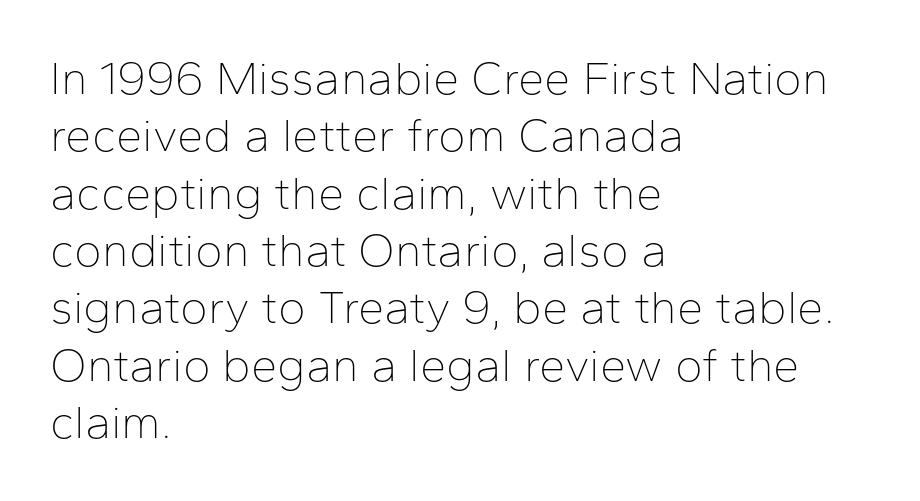
The tracking reads as untouched default to a designer's eye. Descenders hang freely into open space. The typeface chosen for these lines omits serifs. Stroke mass is kept to a normal reading level or below.
